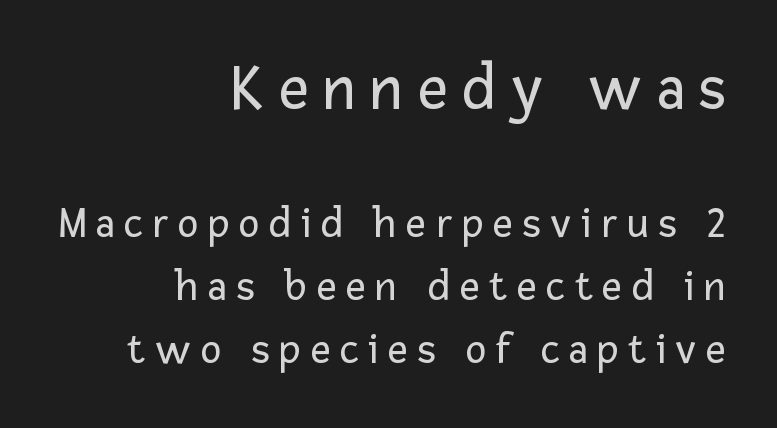
The letterforms sit at book weight or below. Loose tracking; the words dissolve into strings of separated letters. The block of text has a typical density, with ordinary space between rows. These lines are set flush right with a ragged left edge. A roman cut, with each character standing at attention.
